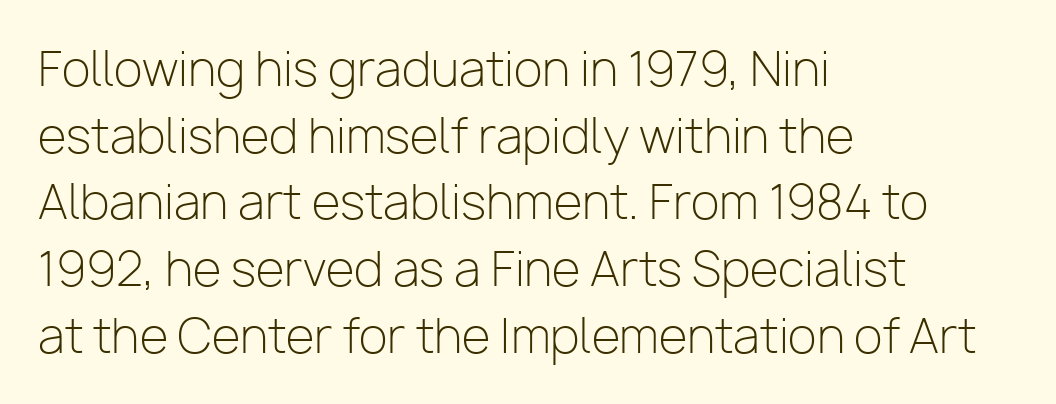
Weight class: somewhere from thin through regular. Posture: upright roman. Reading down the block, your eye returns to a fixed left position each line. Only glyphs here, with clear space below each row. The face used here is rendered with its standard letterfit.
